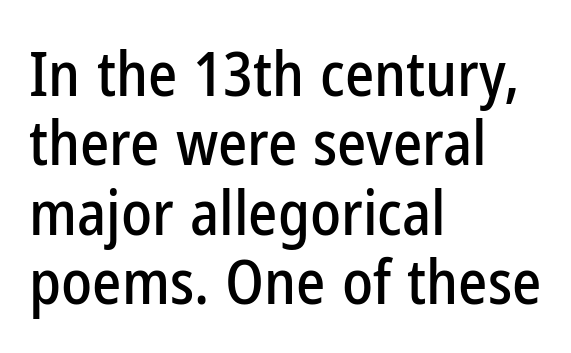
{"serif": "no", "italic": "no", "width": "condensed", "stroke_contrast": "low", "x_height": "medium", "monospaced": "no", "underline": "no", "align": "left", "line_spacing": "tight", "line_spacing_ratio": 1.12, "letter_spacing": "normal", "letter_spacing_em": 0.0, "glyph_px": 62}
